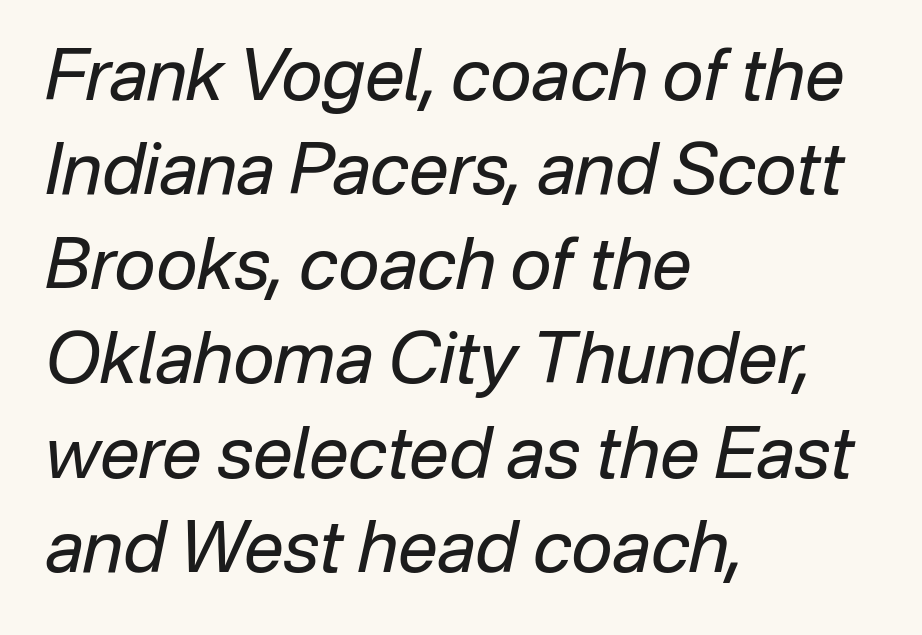
Q: Is the text bold? A: No.
Q: Is the text italic (slanted)? A: Yes, it leans right by about 12 degrees.
Q: Is the text underlined? A: No.
Q: How is the paragraph aligned? A: Left-aligned.
Q: Is the spacing between letters normal or unusually wide? A: Normal.
Q: Is the spacing between lines tight, normal or loose? A: Normal.
Q: Width (condensed, normal, or wide)? A: Normal.
Q: Stroke contrast? A: Low.
Q: x-height? A: Medium.
Q: Monospaced? A: No.
